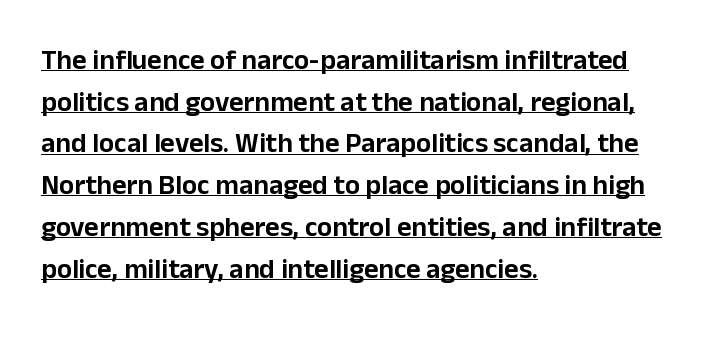
Reading down the column, the eye jumps a familiar distance to each next line. Examine the stroke ends and you'll find no serifs. If you drew a ruler down the left edge, every line would touch it. You could not count columns in this text — the font is proportionally spaced. The gaps between neighbouring characters are ordinary and unremarkable.
